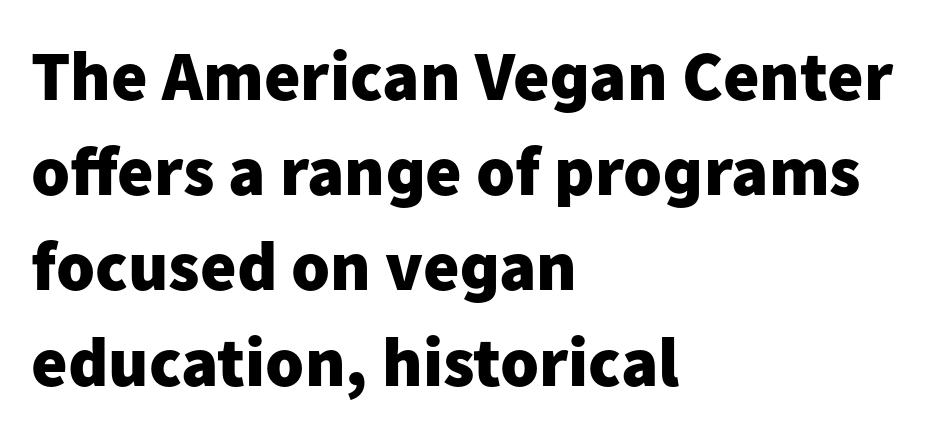
The image shows 70 px heavy sans-serif type, upright; set left-aligned, normal line spacing (1.36x), normal letter spacing, not underlined; low stroke contrast and a medium x-height.
